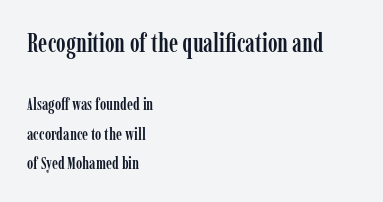
{"italic": "no", "underline": "no", "align": "left", "line_spacing_ratio": 1.74, "letter_spacing": "normal", "letter_spacing_em": 0.0, "larger_block": "first", "size_ratio": 1.53, "glyph_px": 26}
